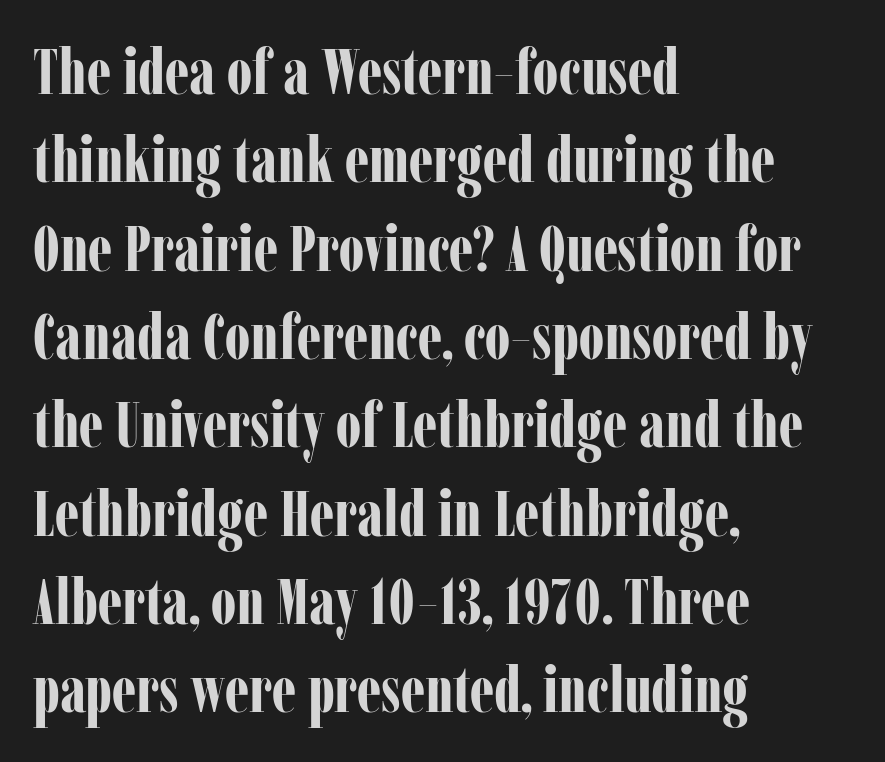
Decoration check: the copy has no underline. Unlike a clean sans, this face finishes its strokes with serifs. Note the varied advance widths — an 'i' is clearly narrower than an 'm'. How heavy is the stroke? Heavy — this is a bold. Caption: standard tracking, unaltered.
